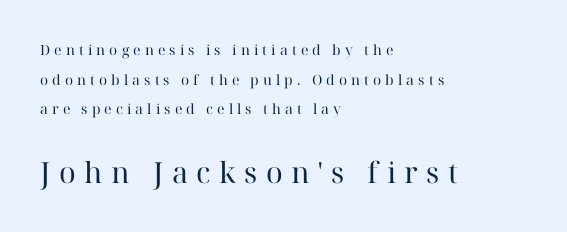
Italic? Not at all — the glyphs are vertical. The space directly below the letters is spotless. The following chunk of copy outweighs the initial chunk in type size. Varying glyph widths throughout — classic text-font behaviour. Typeset ragged right — the left edge is the straight one. Does extra space separate the letters? Yes, quite a lot of it.
